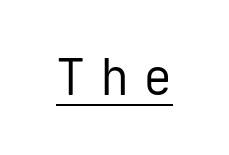
Fixed-width glyphs throughout — classic coding-font behaviour. The letters carry no serifs — their stems end cleanly without finishing strokes. Glyph-to-glyph distance is far greater than everyday printed text. The rendered words wear a rule along their underside. Stroke thickness stays within the range of a standard reading face or lighter.
